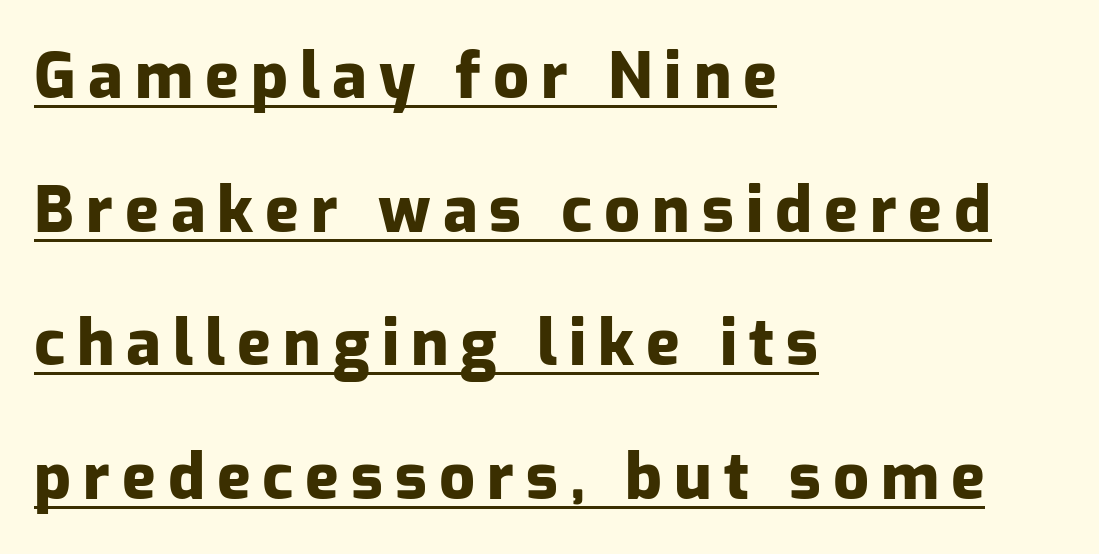
The image shows 63 px heavy sans-serif type, upright; set left-aligned, loose line spacing (2.12x), underlined; low stroke contrast and a medium x-height.
